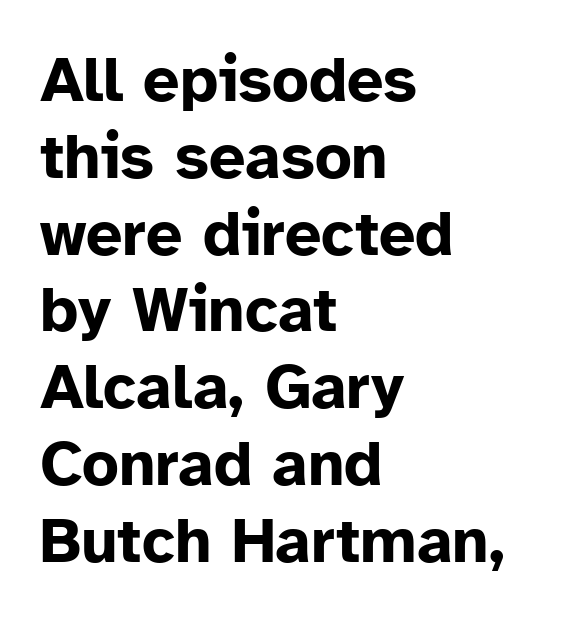
The lettering holds an erect, upright posture throughout. No word sits above an underline. These lines are composed in type without serifs. A typesetter would call this proportional, since set widths differ per character.
